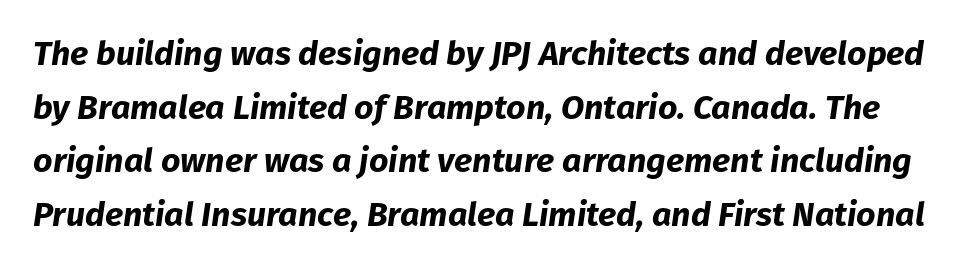
Q: Is the text bold? A: Yes.
Q: Is the text italic (slanted)? A: Yes, it leans right by about 8 degrees.
Q: Is the text underlined? A: No.
Q: Is the spacing between letters normal or unusually wide? A: Normal.
Q: Is the spacing between lines tight, normal or loose? A: Normal.
Q: Width (condensed, normal, or wide)? A: Normal.
Q: Stroke contrast? A: Low.
Q: x-height? A: Medium.
Q: Monospaced? A: No.
